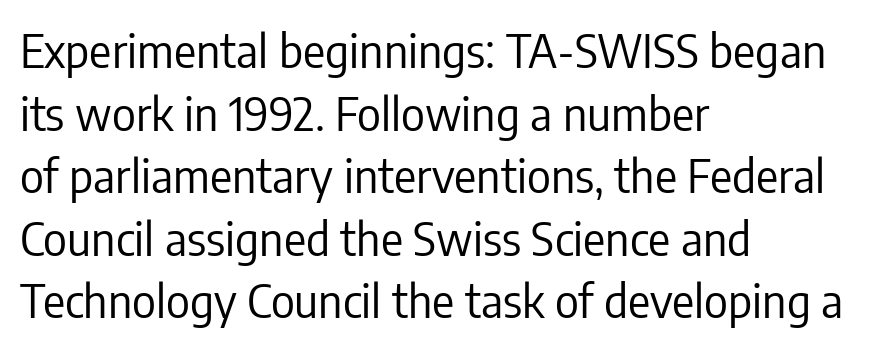
This rendering features lettering with no underline. How would I describe the line gaps? Plain and ordinary. Check where the strokes stop: nothing finishes them off — pure sans. These lines were composed using upright roman letters.
